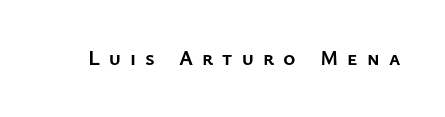
This sample uses an upright cut, with every glyph sitting square on the baseline. In terms of weight, the rendering is a true, heavy bold. The face used here is rendered with a markedly widened letterfit. Any mark beneath the type? The region is blank.
